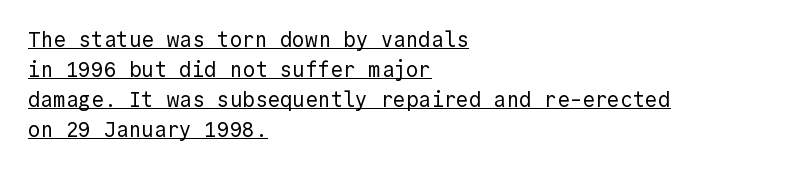
Q: Is the text bold? A: No.
Q: Is the text italic (slanted)? A: No, it is upright.
Q: Is the text underlined? A: Yes.
Q: How is the paragraph aligned? A: Left-aligned.
Q: Is the spacing between letters normal or unusually wide? A: Normal.
Q: Is the spacing between lines tight, normal or loose? A: Normal.
